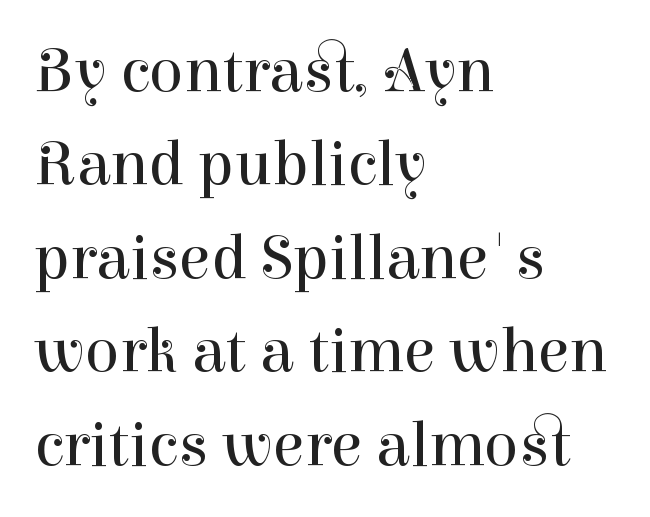
The image shows 64 px regular-weight serif type, upright; set left-aligned, normal line spacing (1.46x), normal letter spacing, not underlined; high stroke contrast and a medium x-height.
